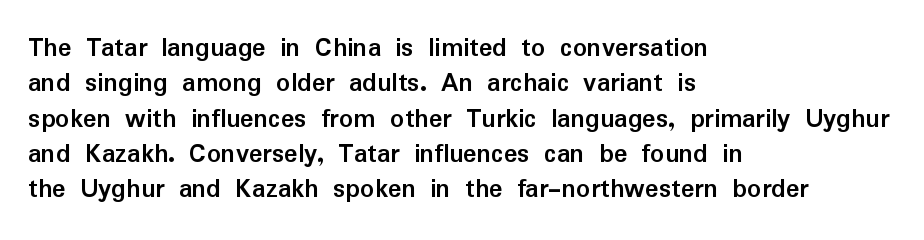
Q: Is the text bold? A: Yes.
Q: Is the text italic (slanted)? A: No, it is upright.
Q: Is the typeface a serif or a sans-serif typeface? A: Sans-serif.
Q: Is the text underlined? A: No.
Q: How is the paragraph aligned? A: Left-aligned.
Q: Is the spacing between letters normal or unusually wide? A: Normal.
Q: Is the spacing between lines tight, normal or loose? A: Normal.
Q: Width (condensed, normal, or wide)? A: Normal.
Q: Stroke contrast? A: Low.
Q: x-height? A: Medium.
Q: Monospaced? A: No.
